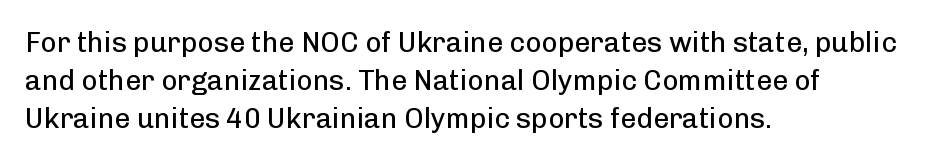
The image shows 28 px regular-weight sans-serif type, upright; set left-aligned, normal line spacing (1.35x), normal letter spacing, not underlined; low stroke contrast and a medium x-height.
